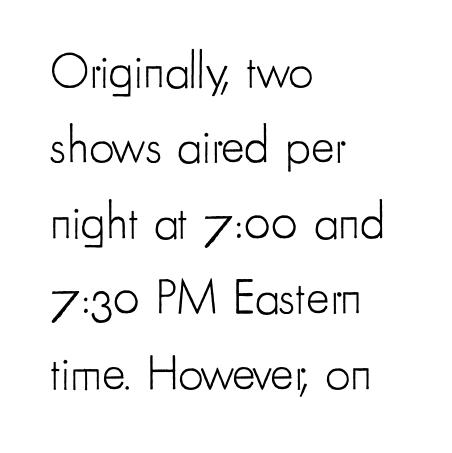
The image shows 50 px light, condensed sans-serif type, upright; set left-aligned, normal line spacing (1.51x), normal letter spacing, not underlined; low stroke contrast and a small x-height.
